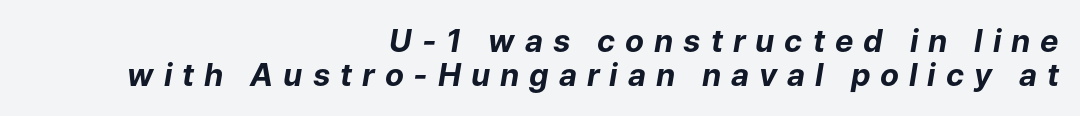
Q: Is the text bold? A: Yes.
Q: Is the text italic (slanted)? A: Yes, it leans right by about 9 degrees.
Q: Is the text underlined? A: No.
Q: How is the paragraph aligned? A: Right-aligned.
Q: Is the spacing between letters normal or unusually wide? A: Unusually wide.
Q: Is the spacing between lines tight, normal or loose? A: Tight.
Q: Width (condensed, normal, or wide)? A: Normal.
Q: Stroke contrast? A: Low.
Q: x-height? A: Medium.
Q: Monospaced? A: No.
